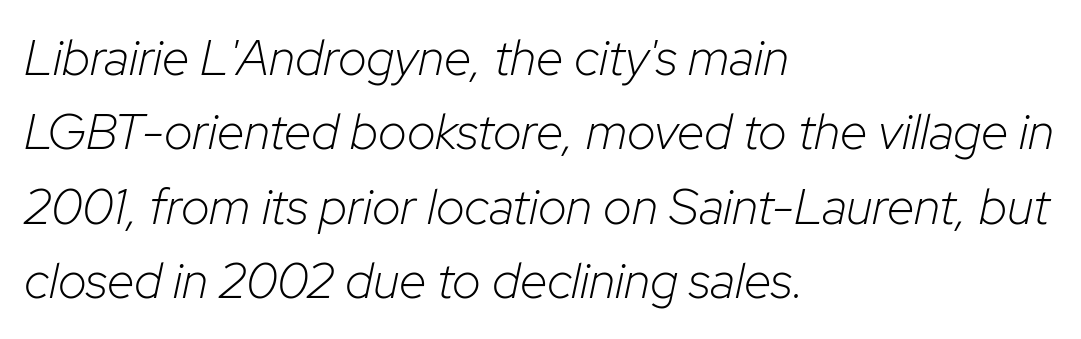
{"italic": "yes", "lean": "right", "slant_degrees": 12, "bold": "no", "weight": "light", "width": "normal", "stroke_contrast": "low", "x_height": "medium", "monospaced": "no", "underline": "no", "align": "left", "line_spacing": "normal", "line_spacing_ratio": 1.49, "letter_spacing": "normal", "letter_spacing_em": 0.0, "glyph_px": 50}
